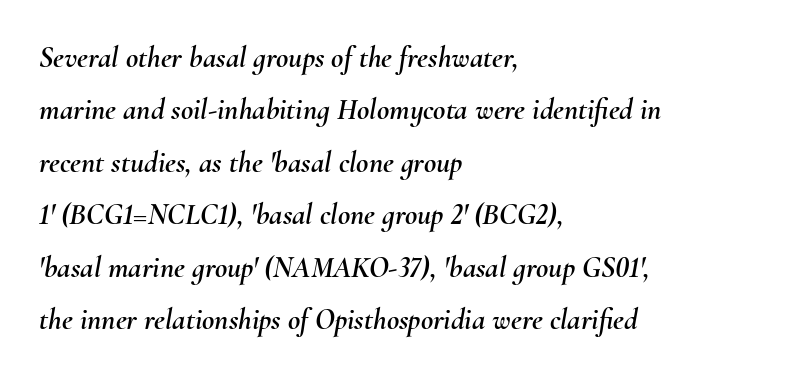
Q: Is the text italic (slanted)? A: Yes, it leans right by about 10 degrees.
Q: Is the text underlined? A: No.
Q: How is the paragraph aligned? A: Left-aligned.
Q: Is the spacing between letters normal or unusually wide? A: Normal.
Q: Width (condensed, normal, or wide)? A: Normal.
Q: Stroke contrast? A: Medium.
Q: x-height? A: Small.
Q: Monospaced? A: No.
